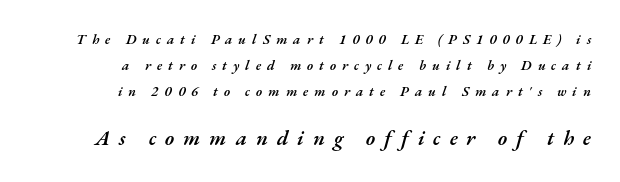
Q: Is the text bold? A: Semi-bold.
Q: Is the text italic (slanted)? A: Yes, it leans right by about 17 degrees.
Q: Is the text underlined? A: No.
Q: How is the paragraph aligned? A: Right-aligned.
Q: Is the spacing between letters normal or unusually wide? A: Unusually wide.
Q: Which block of text is set in a larger size, the first (top) or the second (bottom)? A: The second (bottom) one.
